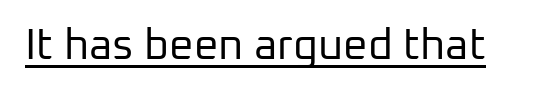
Q: Is the text bold? A: No.
Q: Is the text italic (slanted)? A: No, it is upright.
Q: Is the typeface a serif or a sans-serif typeface? A: Sans-serif.
Q: Is the text underlined? A: Yes.
Q: Is the spacing between letters normal or unusually wide? A: Normal.
Q: Width (condensed, normal, or wide)? A: Normal.
Q: Stroke contrast? A: Low.
Q: x-height? A: Medium.
Q: Monospaced? A: No.
